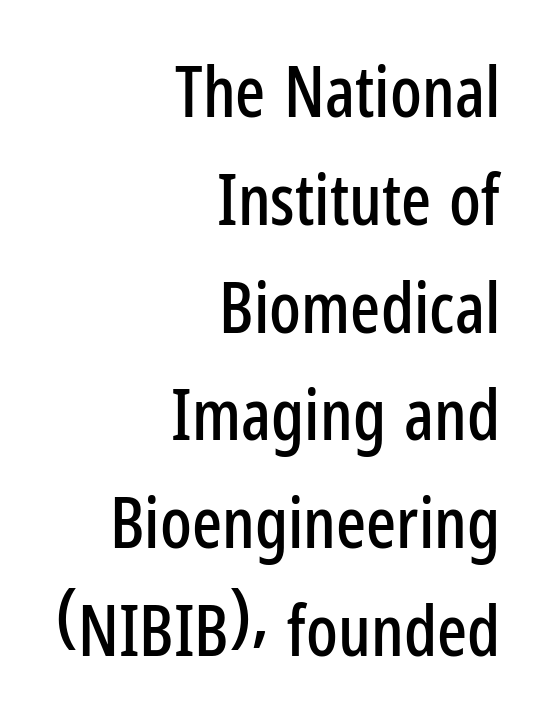
Q: Is the text italic (slanted)? A: No, it is upright.
Q: Is the typeface a serif or a sans-serif typeface? A: Sans-serif.
Q: Is the text underlined? A: No.
Q: How is the paragraph aligned? A: Right-aligned.
Q: Is the spacing between letters normal or unusually wide? A: Normal.
Q: Is the spacing between lines tight, normal or loose? A: Normal.
Q: Width (condensed, normal, or wide)? A: Condensed.
Q: Stroke contrast? A: Low.
Q: x-height? A: Medium.
Q: Monospaced? A: No.
